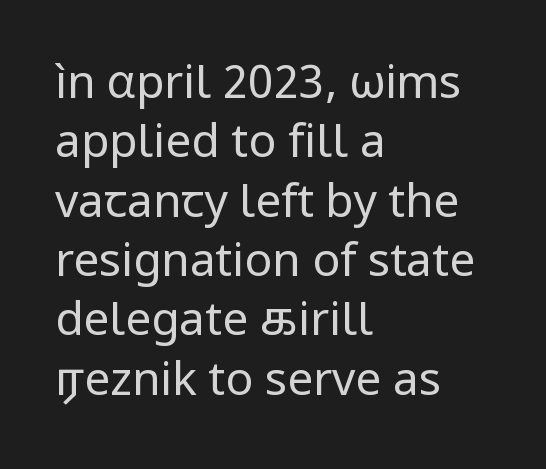
{"serif": "no", "italic": "no", "bold": "no", "weight": "regular", "width": "normal", "stroke_contrast": "low", "x_height": "medium", "monospaced": "no", "underline": "no", "align": "left", "line_spacing": "normal", "line_spacing_ratio": 1.29, "letter_spacing": "normal", "letter_spacing_em": 0.0, "glyph_px": 46}
